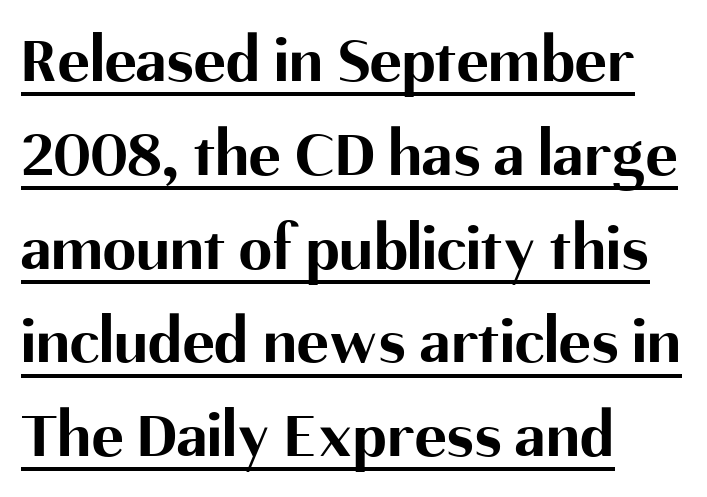
The passage shown has conventional tracking throughout. The lettering stays uniformly vertical, giving the passage a roman look. Looks like someone drew a line under every word here. Type style note: lacks serifs.
